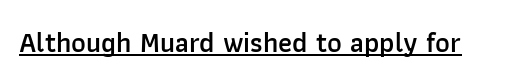
The image shows 28 px semibold sans-serif type, upright; set normal letter spacing, underlined; low stroke contrast and a medium x-height.
